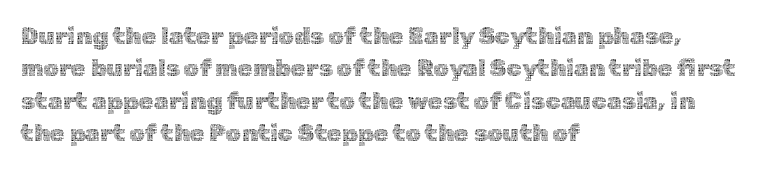
Q: Is the text bold? A: No.
Q: Is the text italic (slanted)? A: No, it is upright.
Q: Is the text underlined? A: No.
Q: How is the paragraph aligned? A: Left-aligned.
Q: Is the spacing between letters normal or unusually wide? A: Normal.
Q: Is the spacing between lines tight, normal or loose? A: Normal.
